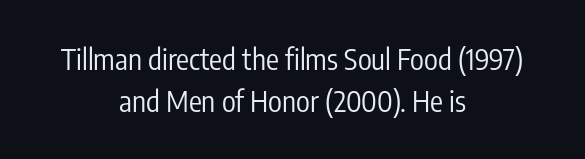
{"serif": "no", "italic": "no", "bold": "no", "weight": "regular", "width": "condensed", "stroke_contrast": "low", "x_height": "medium", "monospaced": "no", "underline": "no", "align": "center", "line_spacing": "normal", "line_spacing_ratio": 1.44, "letter_spacing": "normal", "letter_spacing_em": 0.0, "glyph_px": 29}
